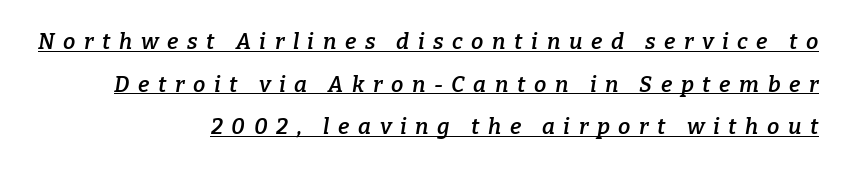
Q: Is the text bold? A: Semi-bold.
Q: Is the text italic (slanted)? A: Yes, it leans right by about 9 degrees.
Q: Is the text underlined? A: Yes.
Q: How is the paragraph aligned? A: Right-aligned.
Q: Is the spacing between letters normal or unusually wide? A: Unusually wide.
Q: Is the spacing between lines tight, normal or loose? A: Loose.
